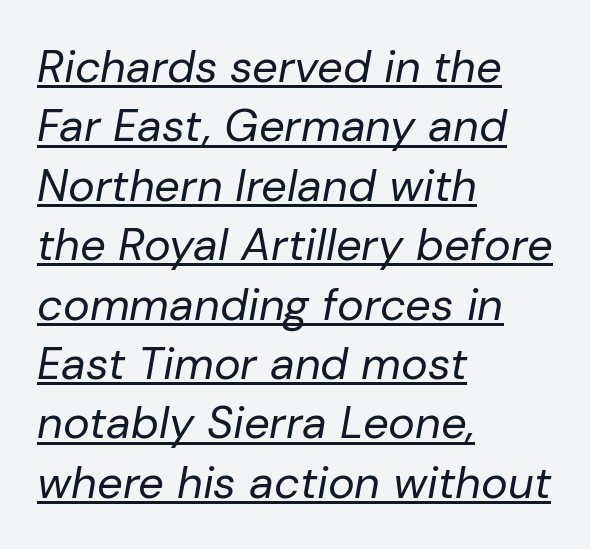
The image shows 45 px regular-weight type, italic (leaning right); set left-aligned, normal line spacing (1.32x), normal letter spacing, underlined; low stroke contrast and a medium x-height.
